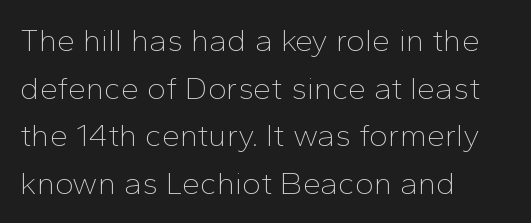
Q: Is the text bold? A: No.
Q: Is the text italic (slanted)? A: No, it is upright.
Q: Is the typeface a serif or a sans-serif typeface? A: Sans-serif.
Q: Is the text underlined? A: No.
Q: How is the paragraph aligned? A: Left-aligned.
Q: Is the spacing between letters normal or unusually wide? A: Normal.
Q: Is the spacing between lines tight, normal or loose? A: Normal.
Q: Width (condensed, normal, or wide)? A: Normal.
Q: Stroke contrast? A: Low.
Q: x-height? A: Medium.
Q: Monospaced? A: No.
